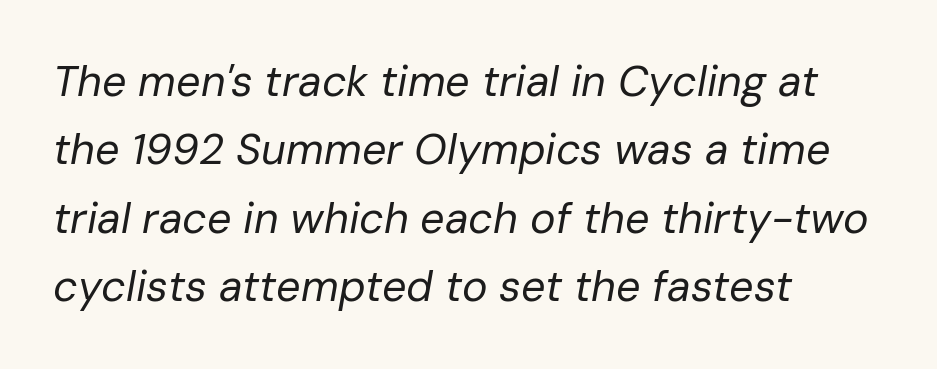
A typesetter would mark this as italic. Descenders are the only things crossing below the line. Leading: standard. Letters have the restrained weight of plain body copy at most. Does extra space separate the letters? No, they use regular spacing. Varying glyph widths throughout — classic text-font behaviour.
